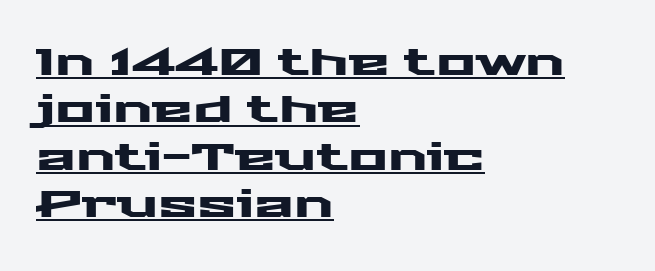
Q: Is the text italic (slanted)? A: No, it is upright.
Q: Is the typeface a serif or a sans-serif typeface? A: Sans-serif.
Q: Is the text underlined? A: Yes.
Q: How is the paragraph aligned? A: Left-aligned.
Q: Is the spacing between letters normal or unusually wide? A: Normal.
Q: Is the spacing between lines tight, normal or loose? A: Normal.
Q: Width (condensed, normal, or wide)? A: Wide.
Q: Stroke contrast? A: Medium.
Q: x-height? A: Medium.
Q: Monospaced? A: No.
